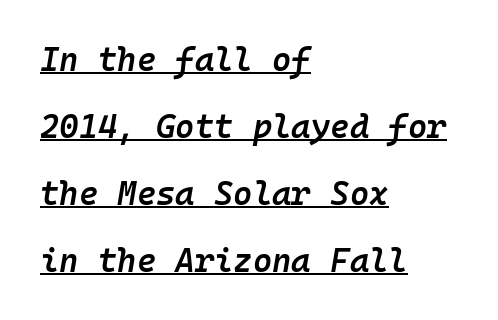
The image shows 33 px semibold type, italic (leaning right), monospaced; set left-aligned, loose line spacing (2.03x), normal letter spacing, underlined; low stroke contrast and a medium x-height.
